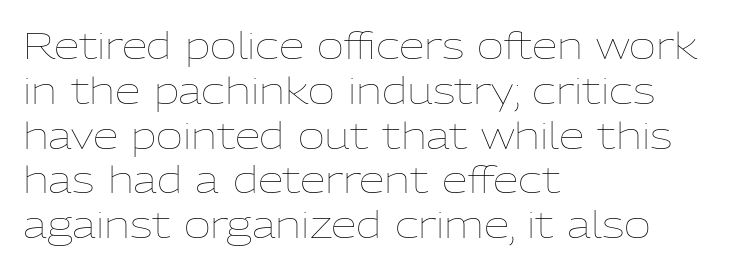
Nothing unusual about the tracking: characters are spaced as the font intends. The compositor pushed each line to the left boundary. The font sits on the lighter half of the weight spectrum, regular included. Think of a printed novel: that variable character pitch is what you see here. These lines were composed using upright roman letters. No word sits above an underline.
